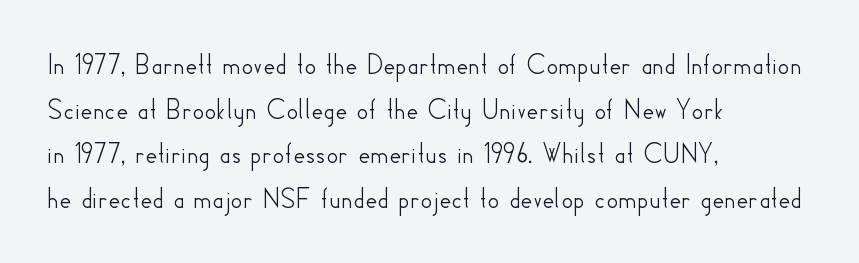
{"serif": "no", "italic": "no", "width": "normal", "stroke_contrast": "low", "x_height": "small", "monospaced": "no", "underline": "no", "align": "left", "line_spacing": "normal", "line_spacing_ratio": 1.54, "letter_spacing": "normal", "letter_spacing_em": 0.0, "glyph_px": 29}
